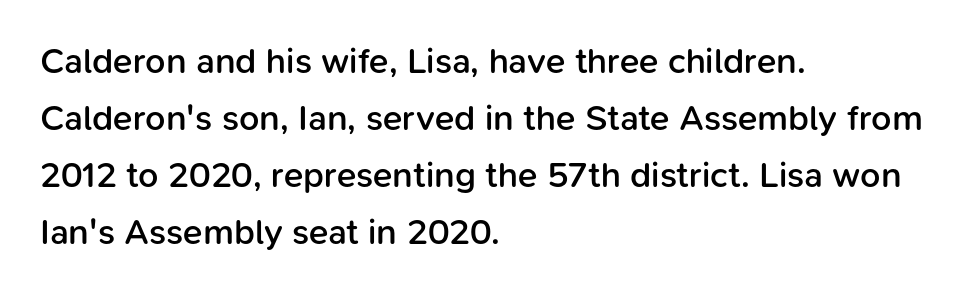
How heavy is the stroke? Medium-heavy — a semibold, shy of bold. If you drew a line through each stem, it would be perfectly vertical. Bare-footed words on every line. The font family rendered here belongs to the sans-serif group. Quick note: interline space is typical. Where is the straight margin? On the left.
